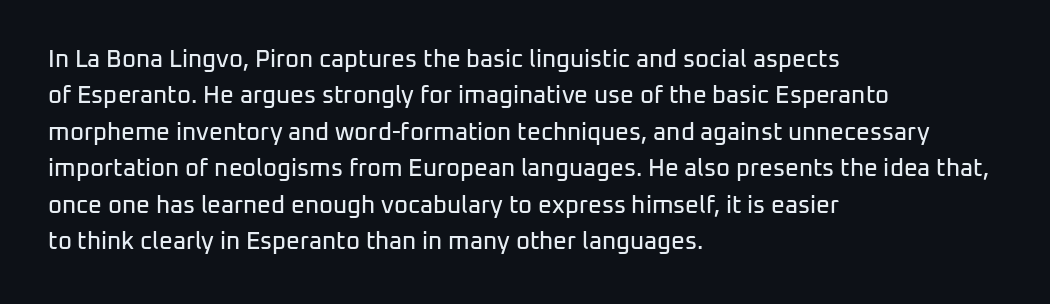
A normal amount of white space separates one row of letters from the next. Is there any slant? The stems are plumb. Nobody touched the tracking dial on this one. Quick note: underline off.
